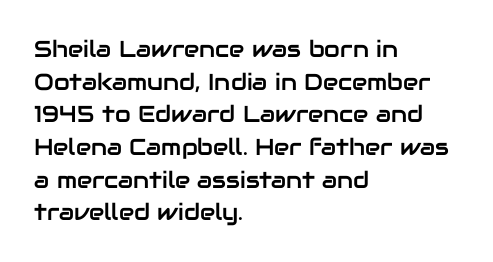
All the whitespace from short lines collects on the right. Standard letterfit; no display-style spreading of the glyphs. The area under the type is left untouched. Characters remain perfectly vertical along every line. If you measured baseline to baseline, you'd find a middling distance.
